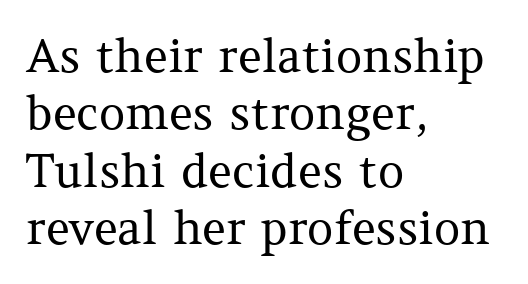
No chunkiness to these letters — they're not bold. The vertical gap from one line to the next is medium. Yep, those are serifs on the letters. Inter-character spacing is left at the font's built-in metrics.
